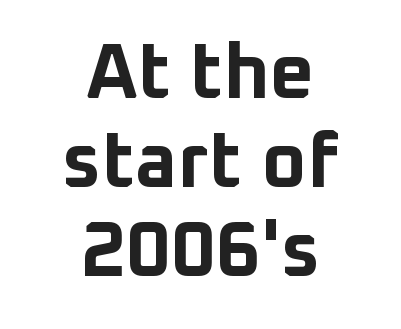
{"serif": "no", "italic": "no", "bold": "yes", "weight": "bold", "width": "normal", "stroke_contrast": "low", "x_height": "medium", "monospaced": "no", "underline": "no", "align": "center", "line_spacing": "tight", "line_spacing_ratio": 1.14, "letter_spacing": "normal", "letter_spacing_em": 0.0, "glyph_px": 78}
